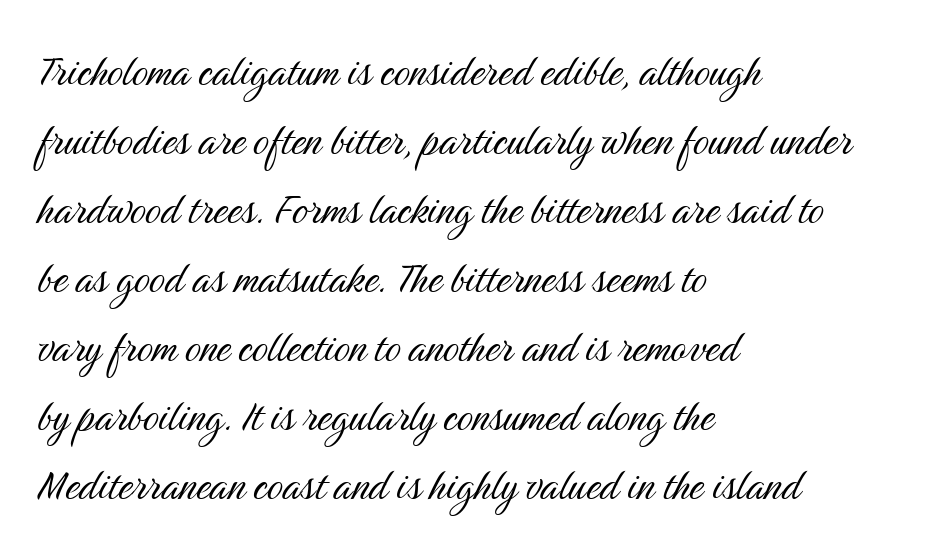
Stroke thickness stays within the range of a standard reading face or lighter. The characters display no serif detailing; their extremities are plain. You could not count columns in this text — the font is proportionally spaced. Tracking value appears to be zero — textbook default spacing.
